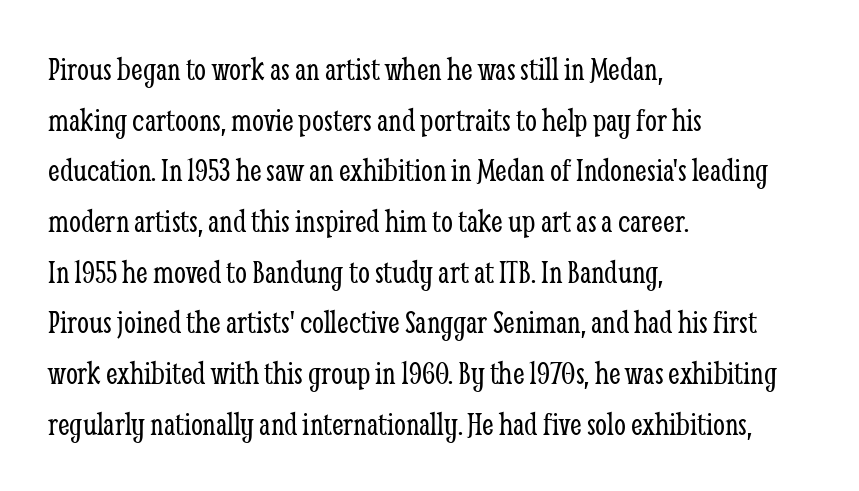
Lines of text with bare space underneath. Vertical stems look standard width or narrower in stroke. Stroke terminals: seriffed. Notice how the stems are strictly vertical — no italics here.
